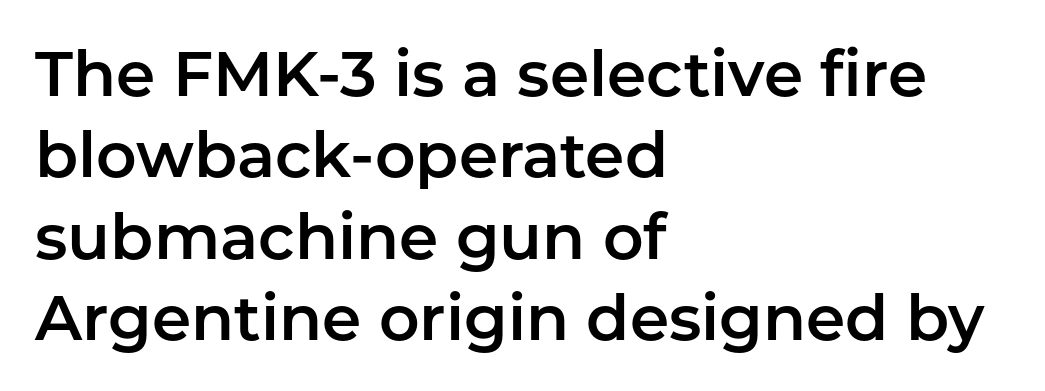
The image shows 63 px sans-serif type, upright; set left-aligned, normal line spacing (1.29x), normal letter spacing, not underlined; low stroke contrast and a medium x-height.
